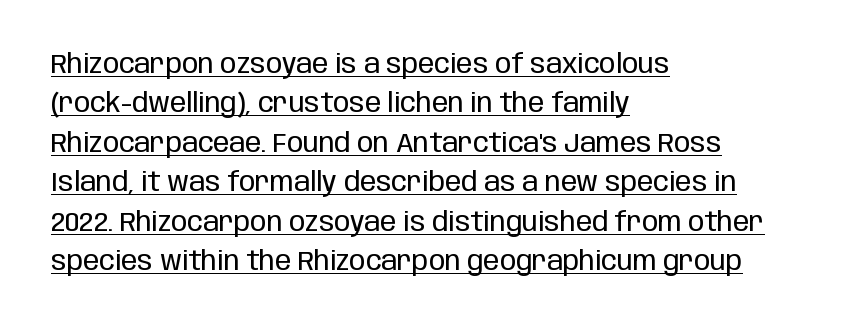
The ragged edge is on the right, which tells us the setting is flush left. The horizontal fit of the characters is conventional and even. Weight: regular or lighter. Notice how the stems are strictly vertical — no italics here. In terms of leading, this rendering sits right in the middle. In designer terms, the underline attribute is active on this setting.
